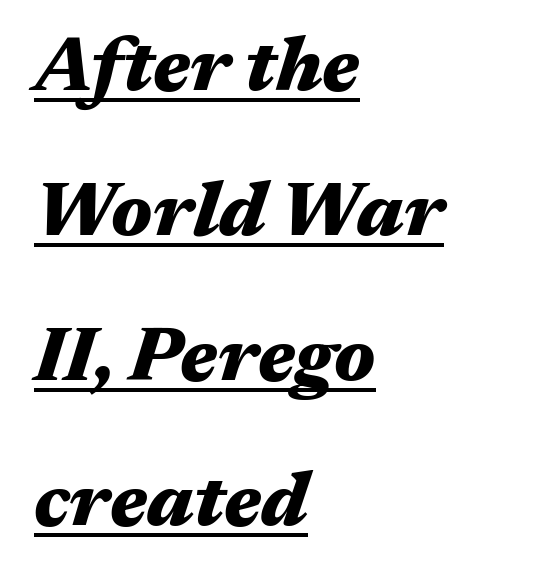
{"italic": "yes", "lean": "right", "slant_degrees": 17, "bold": "yes", "weight": "heavy", "width": "wide", "stroke_contrast": "medium", "x_height": "medium", "monospaced": "no", "underline": "yes", "align": "left", "line_spacing": "loose", "line_spacing_ratio": 1.91, "letter_spacing": "normal", "letter_spacing_em": 0.0, "glyph_px": 76}
